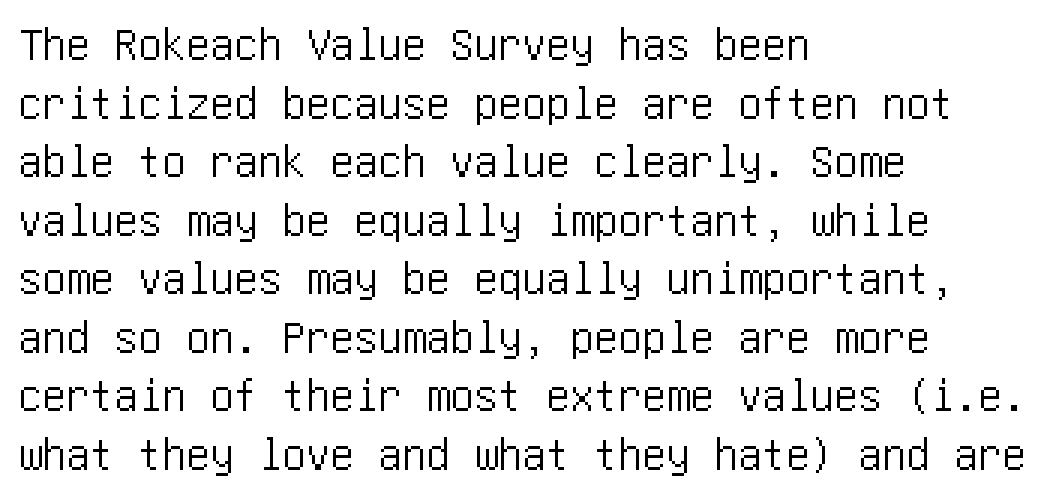
The image shows 48 px condensed sans-serif type, upright; set left-aligned, line spacing 1.22x, normal letter spacing, not underlined; low stroke contrast and a large x-height.
